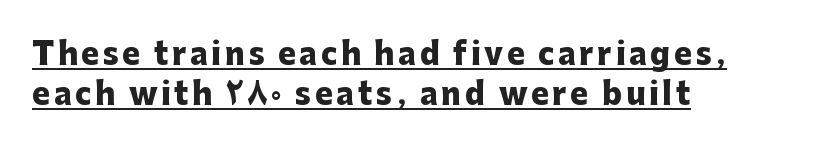
{"serif": "no", "italic": "no", "bold": "yes", "weight": "heavy", "width": "normal", "stroke_contrast": "low", "x_height": "medium", "monospaced": "no", "underline": "yes", "align": "left", "line_spacing": "normal", "line_spacing_ratio": 1.34, "glyph_px": 30}
